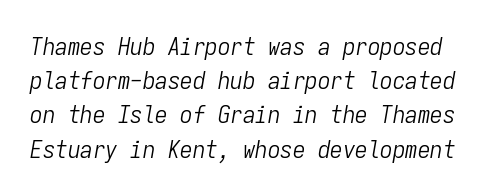
The image shows 25 px text type, italic (leaning right); set normal line spacing (1.37x), normal letter spacing, not underlined.
